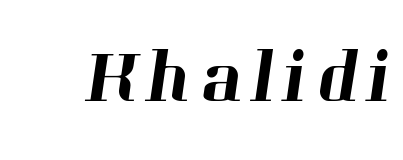
The image shows 76 px serif type; set not underlined; high stroke contrast and a medium x-height.
